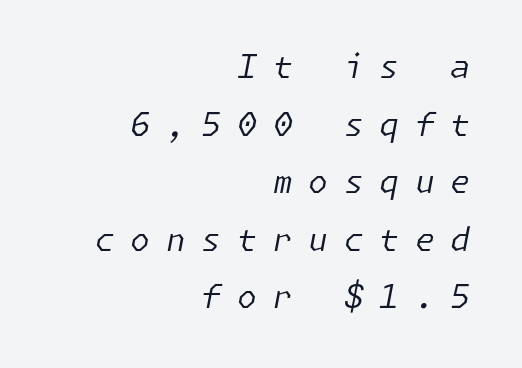
Q: Is the text bold? A: No.
Q: Is the text italic (slanted)? A: Yes, it leans right by about 11 degrees.
Q: Is the text underlined? A: No.
Q: How is the paragraph aligned? A: Right-aligned.
Q: Is the spacing between letters normal or unusually wide? A: Unusually wide.
Q: Width (condensed, normal, or wide)? A: Normal.
Q: Stroke contrast? A: Low.
Q: x-height? A: Medium.
